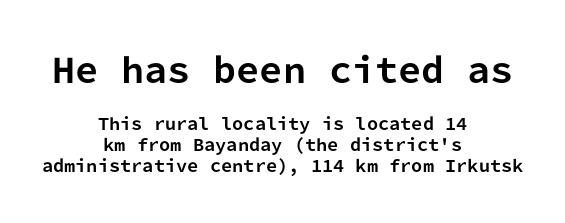
Letterform terminals end flat and unadorned throughout the passage. You could count columns in this text — the font is strictly monospaced. The zone under the glyphs is completely vacant. Evenly set lines give the paragraph a standard silhouette. Letter spacing: default. Where is the straight margin? There isn't one; the lines are centered.
